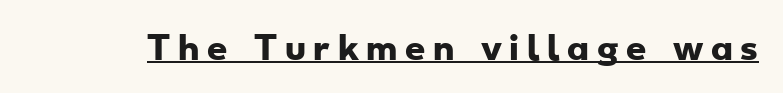
Thick stems and heavy bowls — unmistakably bold. Glance below the letters and you will spot a drawn line. Character widths vary here, with narrow letters taking less room than wide ones. The face used here is a sans, in the tradition of grotesques and geometrics. There is plenty of visible air inserted between adjacent glyphs.
